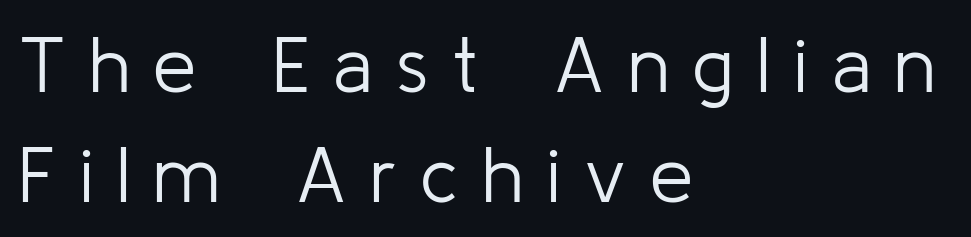
This rendering widens character spacing well past its baseline value. Students, observe: this is what conventionally led text looks like. The strokes carry an ordinary text weight at most. Notice how the passage keeps a crisp vertical edge on the left only. Just letters on the line, the space beneath them empty.
